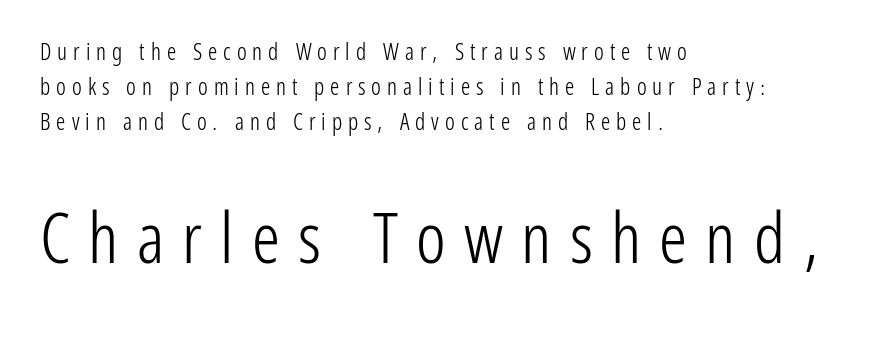
The image shows 70 px light, condensed sans-serif type, upright; set left-aligned, normal line spacing (1.53x), unusually wide letter spacing (+0.26 em), not underlined; the second (bottom) block is 3.04x larger; low stroke contrast and a medium x-height.
